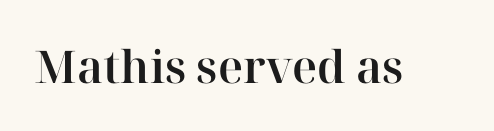
The rendering uses natural spacing where letterforms have individual widths. Characters remain perfectly vertical along every line. Glyph-to-glyph distance matches everyday printed text. Type style note: has serifs. No word sits above an underline.
